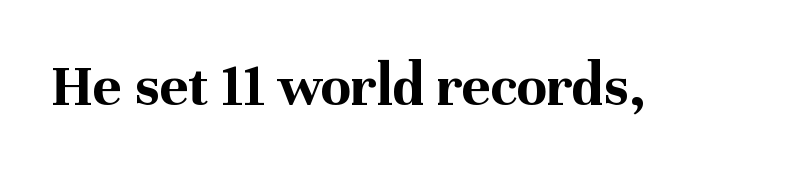
Q: Is the text bold? A: Yes.
Q: Is the text italic (slanted)? A: No, it is upright.
Q: Is the typeface a serif or a sans-serif typeface? A: Serif.
Q: Is the text underlined? A: No.
Q: Is the spacing between letters normal or unusually wide? A: Normal.
Q: Width (condensed, normal, or wide)? A: Normal.
Q: Stroke contrast? A: Medium.
Q: x-height? A: Medium.
Q: Monospaced? A: No.
